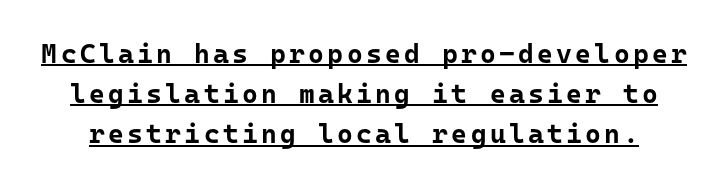
This is heavy type, rendered in bold. Unlike italic type, these characters show no tilt at all. Quick note: underline on. Reading down the column, the eye jumps a familiar distance to each next line.
